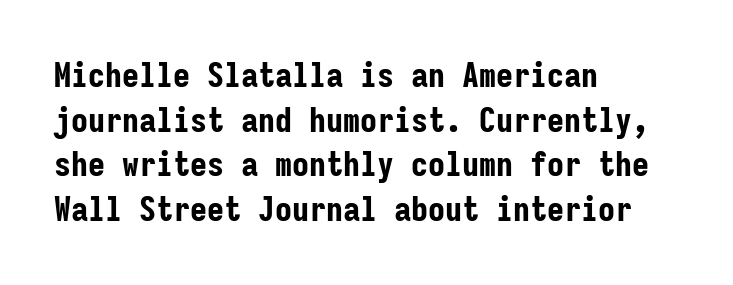
{"serif": "no", "italic": "no", "bold": "yes", "weight": "bold", "width": "condensed", "stroke_contrast": "low", "x_height": "medium", "monospaced": "yes", "underline": "no", "align": "left", "line_spacing": "normal", "line_spacing_ratio": 1.31, "letter_spacing": "normal", "letter_spacing_em": 0.0, "glyph_px": 34}
